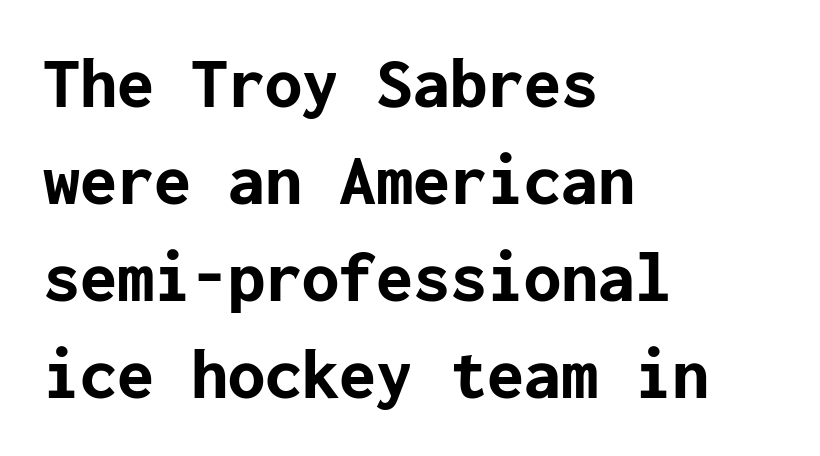
{"serif": "no", "italic": "no", "bold": "yes", "weight": "bold", "width": "normal", "stroke_contrast": "low", "x_height": "medium", "underline": "no", "align": "left", "line_spacing": "normal", "line_spacing_ratio": 1.31, "letter_spacing": "normal", "letter_spacing_em": 0.0, "glyph_px": 74}
